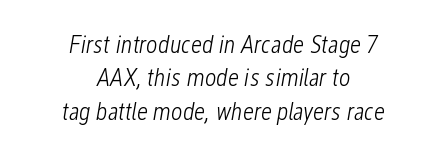
The image shows 25 px text type, italic (leaning right); set centered, normal line spacing (1.34x), normal letter spacing, not underlined.
